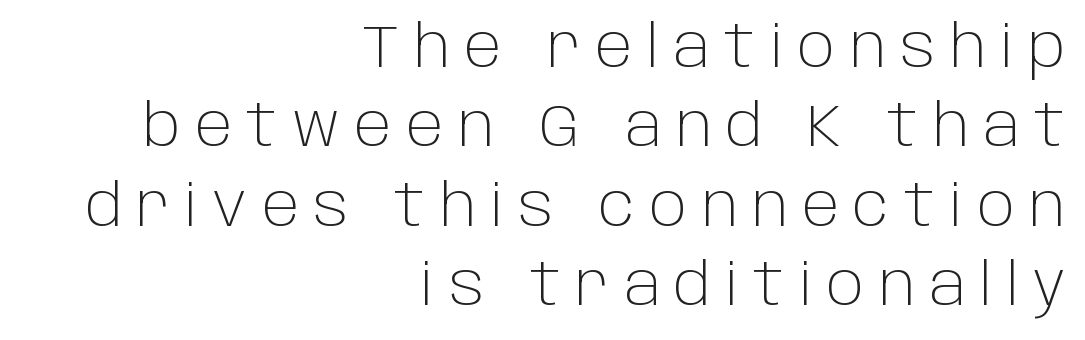
Type without underlining. This sample uses an upright cut, with every glyph sitting square on the baseline. The rendering uses natural spacing where letterforms have individual widths. Where is the straight margin? On the right.
